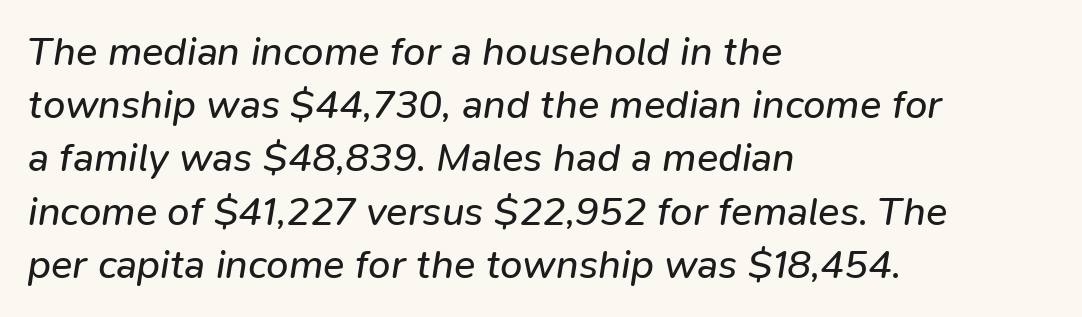
The image shows 40 px regular-weight type, italic (leaning right); set left-aligned, normal line spacing (1.33x), normal letter spacing, not underlined; low stroke contrast and a medium x-height.
